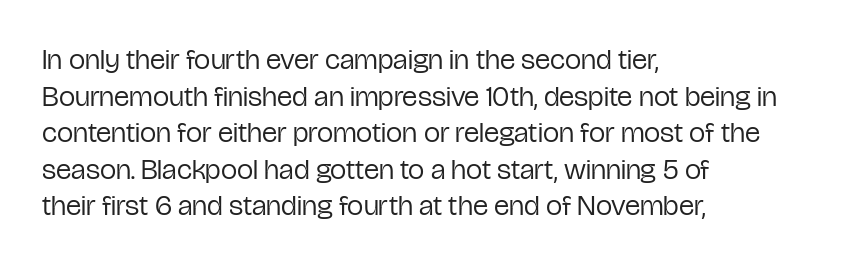
Each letter's strokes conclude bluntly, with no projecting serifs. Heaviness? Minimal to ordinary, like unemphasized prose. Spacing verdict: proportional, widths tailored to each character. Each line starts at the same left margin while the right side varies.
